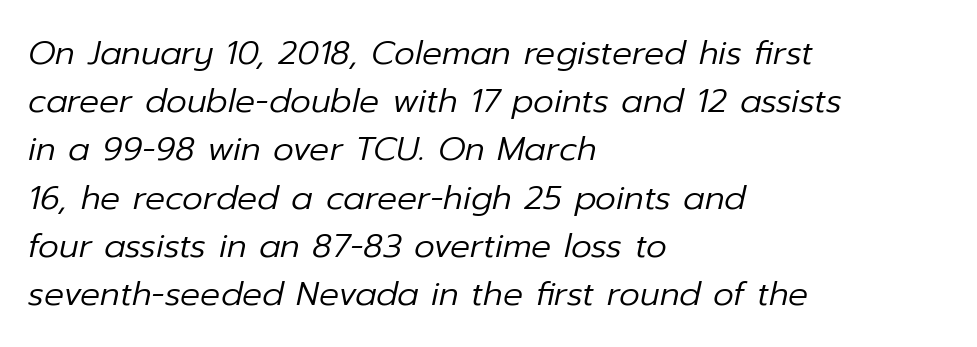
The image shows 33 px regular-weight type, italic (leaning right); set left-aligned, normal line spacing (1.46x), normal letter spacing, not underlined; low stroke contrast and a medium x-height.
